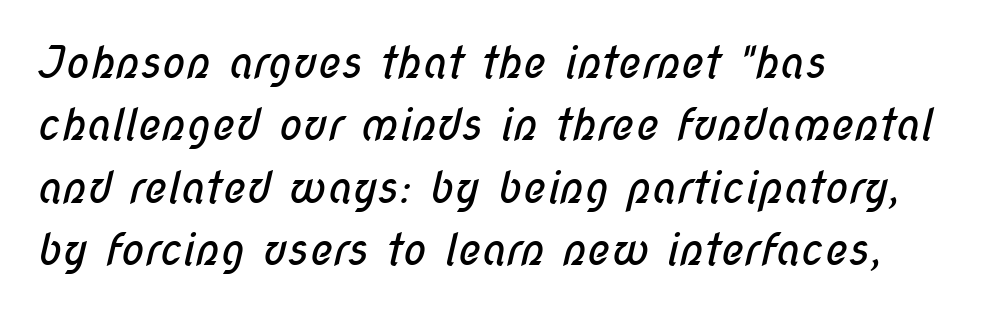
These lines sit exactly where default settings would place them. Where is the straight margin? On the left. The face used here is proportionally spaced, like ordinary book or web type. A bare baseline throughout the passage. The weight would be labelled regular, book, light, or lighter still.
